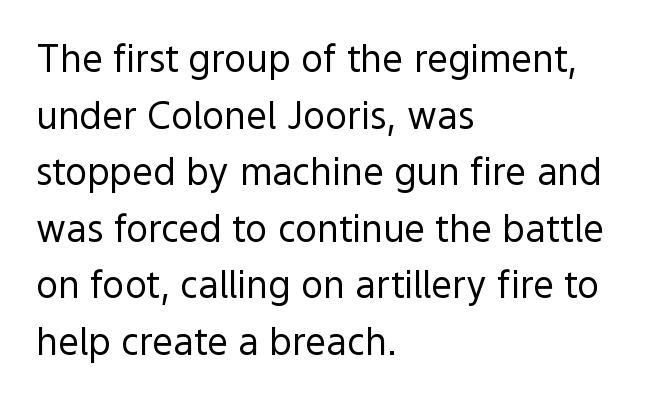
Q: Is the text bold? A: No.
Q: Is the text italic (slanted)? A: No, it is upright.
Q: Is the typeface a serif or a sans-serif typeface? A: Sans-serif.
Q: Is the text underlined? A: No.
Q: How is the paragraph aligned? A: Left-aligned.
Q: Is the spacing between letters normal or unusually wide? A: Normal.
Q: Is the spacing between lines tight, normal or loose? A: Normal.
Q: Width (condensed, normal, or wide)? A: Normal.
Q: x-height? A: Medium.
Q: Monospaced? A: No.
